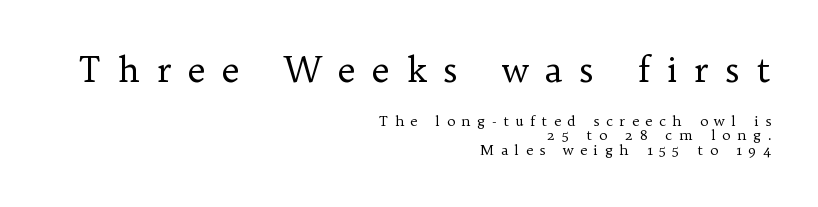
The image shows 35 px regular-weight serif type, upright; set right-aligned, tight line spacing (1.05x), unusually wide letter spacing (+0.47 em), not underlined; the first (top) block is 2.5x larger; low stroke contrast and a medium x-height.
